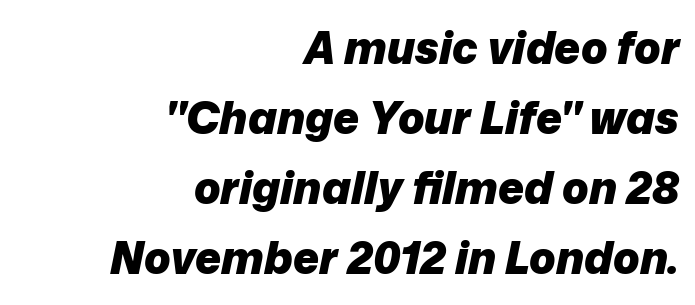
Emphasis by weight is at full strength: bold. The lettering tilts uniformly, giving the passage an italic look. This sample has the flowing, uneven cadence of proportional lettering. Interline gaps are of average width in this sample.
